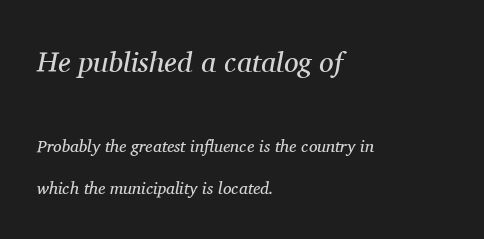
The gaps between neighbouring characters are ordinary and unremarkable. Size hierarchy here favors the leading block over the trailing one. The letters are slanted; this is an italic face. Little horizontal feet cap the strokes, marking this as serif type.
